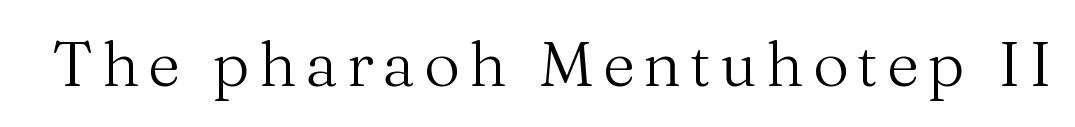
{"serif": "yes", "italic": "no", "bold": "no", "weight": "regular", "width": "normal", "stroke_contrast": "medium", "x_height": "medium", "monospaced": "no", "underline": "no", "glyph_px": 63}
